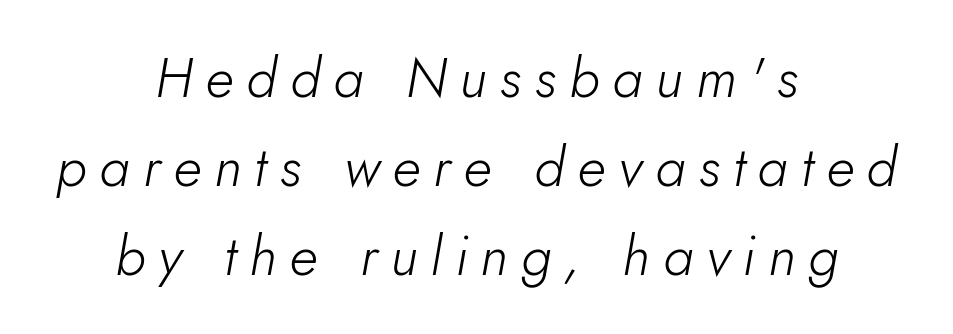
Q: Is the text bold? A: No.
Q: Is the text italic (slanted)? A: Yes, it leans right by about 5 degrees.
Q: Is the text underlined? A: No.
Q: How is the paragraph aligned? A: Centered.
Q: Is the spacing between letters normal or unusually wide? A: Unusually wide.
Q: Is the spacing between lines tight, normal or loose? A: Normal.
Q: Width (condensed, normal, or wide)? A: Normal.
Q: Stroke contrast? A: Low.
Q: x-height? A: Small.
Q: Monospaced? A: No.
